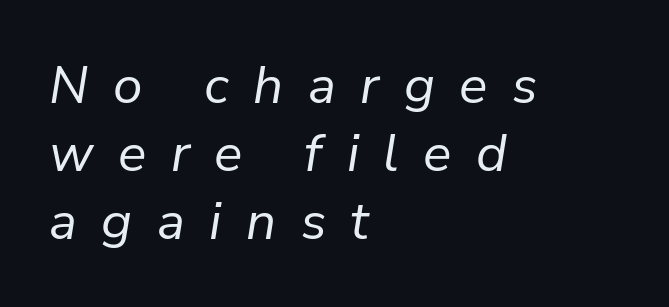
The image shows 53 px regular-weight type, italic (leaning right); set left-aligned, normal line spacing (1.28x), unusually wide letter spacing (+0.46 em), not underlined; low stroke contrast and a medium x-height.
